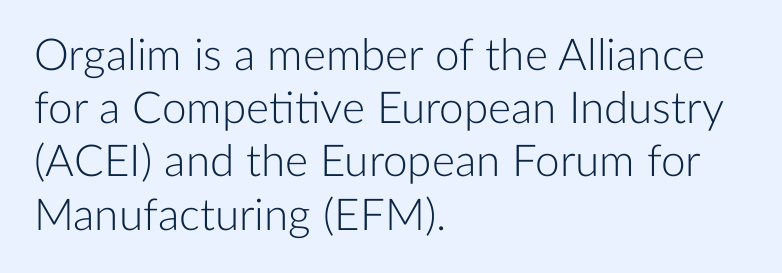
{"serif": "no", "italic": "no", "bold": "no", "weight": "light", "width": "normal", "stroke_contrast": "low", "x_height": "medium", "monospaced": "no", "underline": "no", "align": "left", "line_spacing_ratio": 1.21, "letter_spacing": "normal", "letter_spacing_em": 0.0, "glyph_px": 44}
